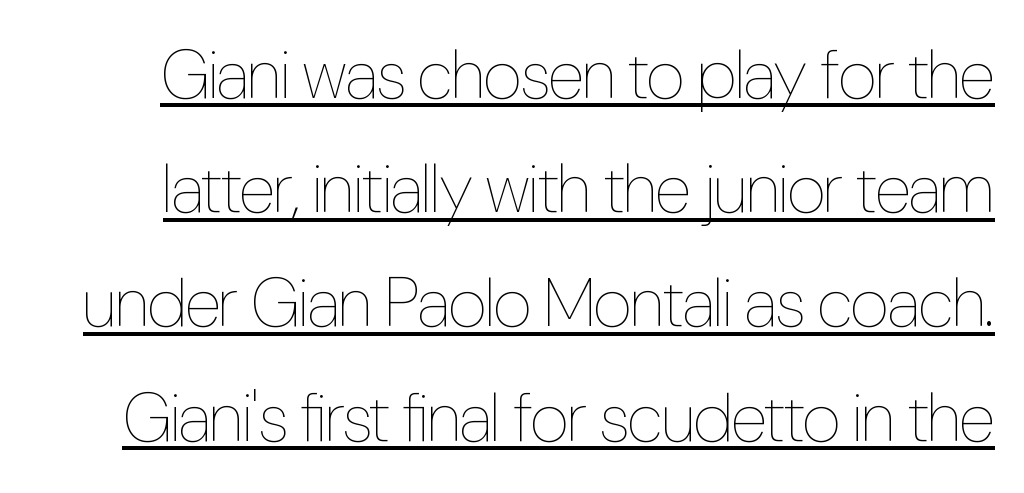
Q: Is the text bold? A: No.
Q: Is the text italic (slanted)? A: No, it is upright.
Q: Is the text underlined? A: Yes.
Q: Is the spacing between letters normal or unusually wide? A: Normal.
Q: Is the spacing between lines tight, normal or loose? A: Normal.
Q: Width (condensed, normal, or wide)? A: Condensed.
Q: Stroke contrast? A: Low.
Q: x-height? A: Medium.
Q: Monospaced? A: No.
